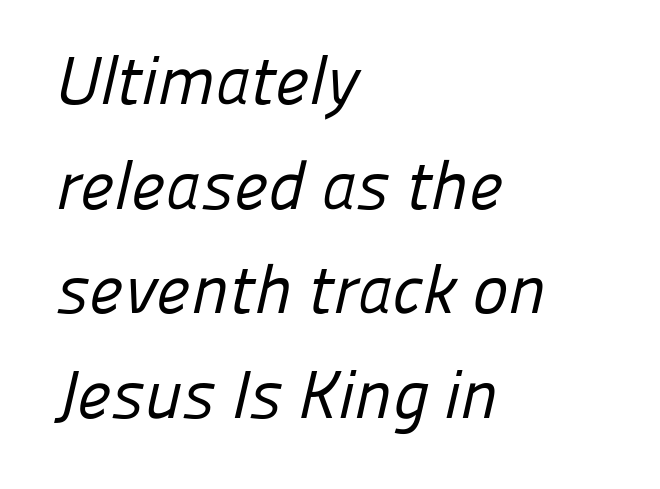
The image shows 68 px regular-weight sans-serif type; set left-aligned, normal line spacing (1.54x), normal letter spacing, not underlined; low stroke contrast and a medium x-height.
